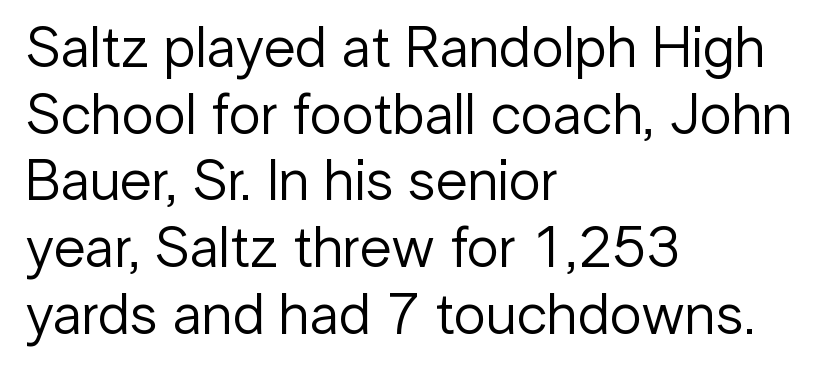
Q: Is the text bold? A: No.
Q: Is the text italic (slanted)? A: No, it is upright.
Q: Is the typeface a serif or a sans-serif typeface? A: Sans-serif.
Q: Is the text underlined? A: No.
Q: How is the paragraph aligned? A: Left-aligned.
Q: Is the spacing between letters normal or unusually wide? A: Normal.
Q: Is the spacing between lines tight, normal or loose? A: Tight.
Q: Width (condensed, normal, or wide)? A: Normal.
Q: Stroke contrast? A: Low.
Q: x-height? A: Medium.
Q: Monospaced? A: No.
